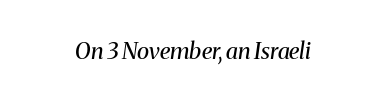
Does the copy run flush right? No — it is centered line by line. Is the stroke heavy? The answer is a plain regular-or-lighter. A typesetter would call this zero additional tracking. The strip under each line holds only bare page. Yep, that's italic — everything's leaning.
